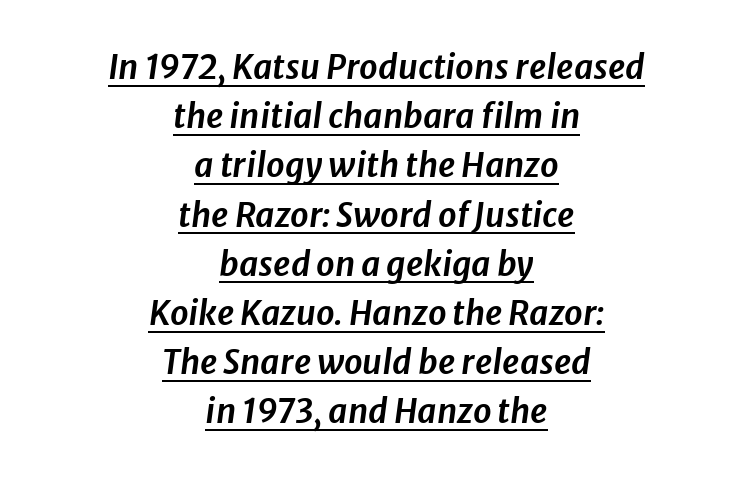
{"italic": "yes", "lean": "right", "slant_degrees": 8, "width": "normal", "stroke_contrast": "low", "x_height": "medium", "monospaced": "no", "underline": "yes", "align": "center", "line_spacing": "normal", "line_spacing_ratio": 1.49, "letter_spacing": "normal", "letter_spacing_em": 0.0, "glyph_px": 33}
